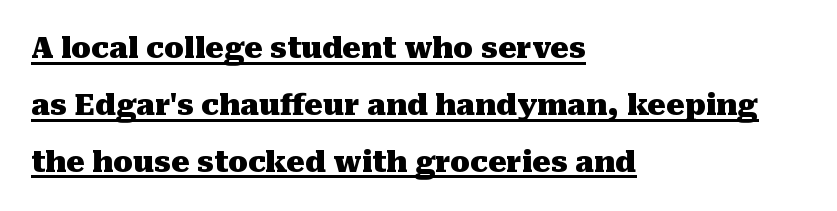
What's the leading like? Stretched, with rows far apart. Underlining? Definitely there. Bold? Absolutely — the strokes are thick and heavy. The letters stand upright; this is a roman face.
